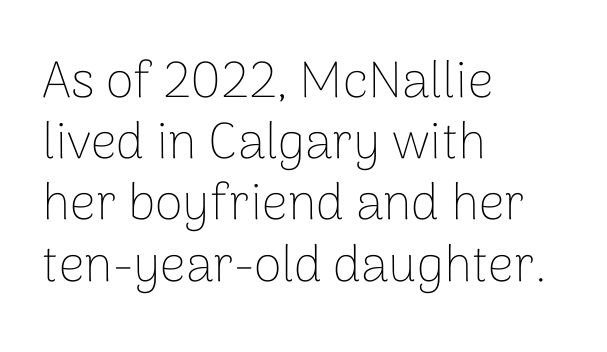
The glyphs in this specimen are sans serif. The lettering stays uniformly vertical, giving the passage a roman look. Each stroke keeps to a modest, everyday thickness or less. The tracking reads as untouched default to a designer's eye. Looks like regular typesetting: each glyph gets only the width it needs. Only glyphs here, with clear space below each row.
